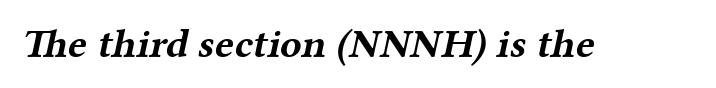
The image shows 40 px bold, wide serif type; set normal letter spacing, not underlined; medium stroke contrast and a medium x-height.
